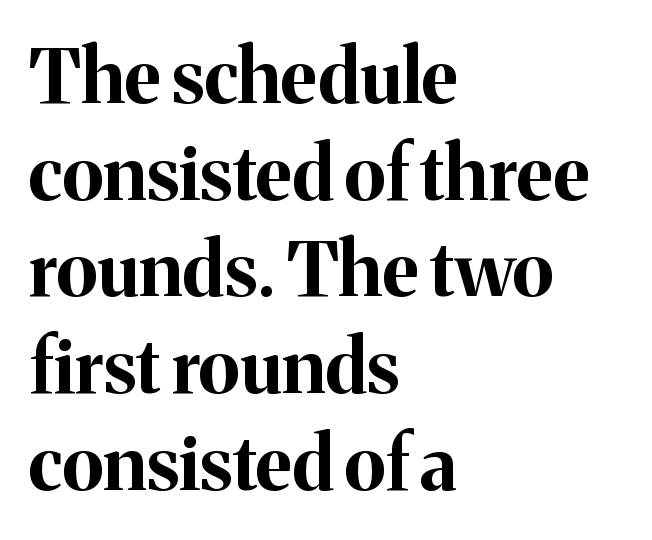
{"serif": "yes", "italic": "no", "bold": "yes", "weight": "bold", "width": "normal", "stroke_contrast": "medium", "x_height": "medium", "monospaced": "no", "underline": "no", "align": "left", "line_spacing": "normal", "line_spacing_ratio": 1.29, "letter_spacing": "normal", "letter_spacing_em": 0.0, "glyph_px": 75}
